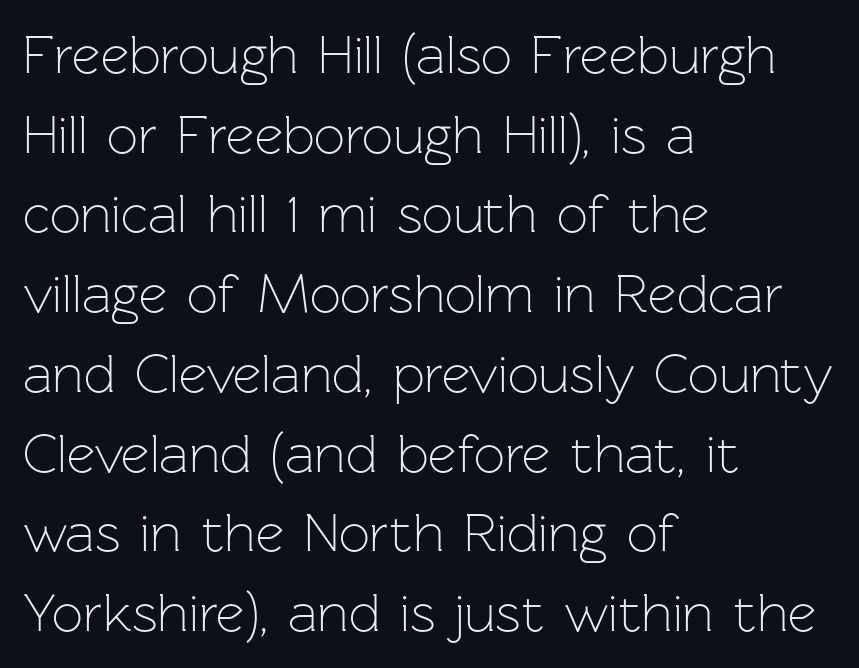
Q: Is the text bold? A: No.
Q: Is the text italic (slanted)? A: No, it is upright.
Q: Is the typeface a serif or a sans-serif typeface? A: Sans-serif.
Q: Is the text underlined? A: No.
Q: How is the paragraph aligned? A: Left-aligned.
Q: Is the spacing between letters normal or unusually wide? A: Normal.
Q: Is the spacing between lines tight, normal or loose? A: Normal.
Q: Width (condensed, normal, or wide)? A: Normal.
Q: Stroke contrast? A: Low.
Q: x-height? A: Medium.
Q: Monospaced? A: No.
